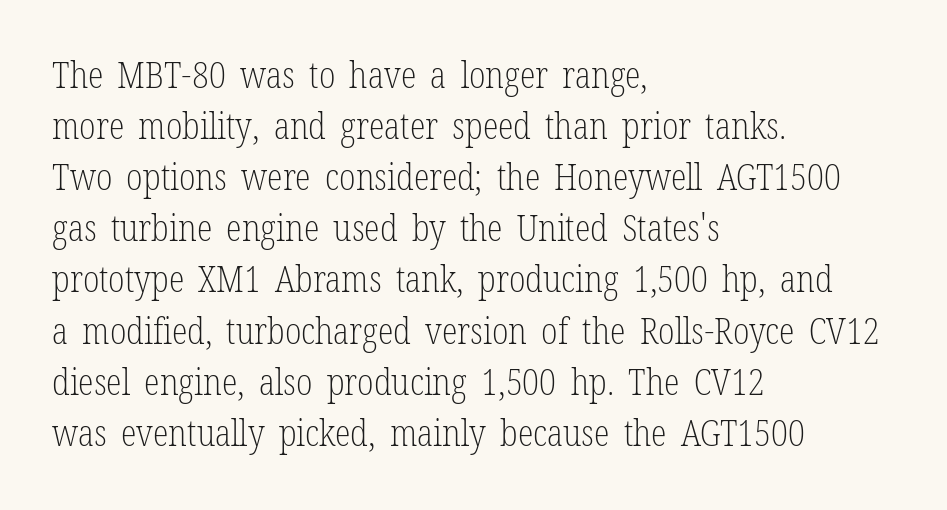
The image shows 36 px light, condensed serif type, upright; set left-aligned, normal line spacing (1.42x), normal letter spacing, not underlined; low stroke contrast and a medium x-height.
